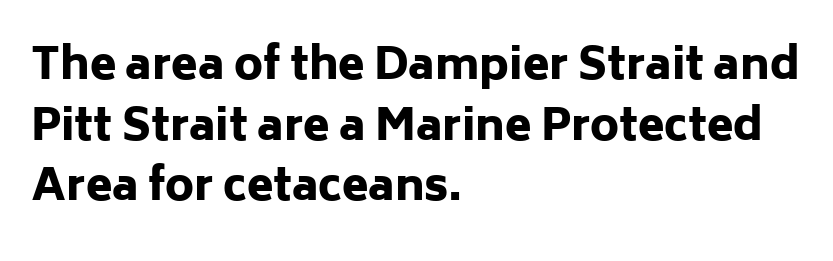
{"serif": "no", "italic": "no", "bold": "yes", "weight": "heavy", "width": "normal", "stroke_contrast": "low", "x_height": "medium", "monospaced": "no", "underline": "no", "align": "left", "line_spacing": "normal", "line_spacing_ratio": 1.41, "letter_spacing": "normal", "letter_spacing_em": 0.0, "glyph_px": 43}
